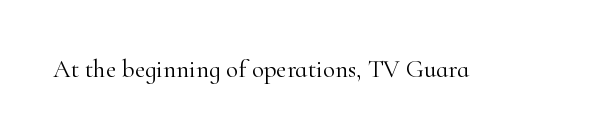
{"italic": "no", "bold": "no", "underline": "no", "letter_spacing": "normal", "letter_spacing_em": 0.0, "glyph_px": 25}
